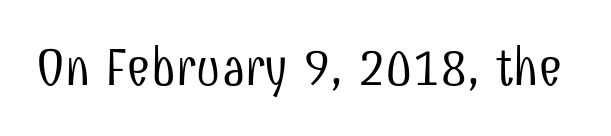
Q: Is the text bold? A: No.
Q: Is the text italic (slanted)? A: No, it is upright.
Q: Is the typeface a serif or a sans-serif typeface? A: Sans-serif.
Q: Is the text underlined? A: No.
Q: Is the spacing between letters normal or unusually wide? A: Normal.
Q: Width (condensed, normal, or wide)? A: Condensed.
Q: Stroke contrast? A: Low.
Q: x-height? A: Medium.
Q: Monospaced? A: No.
